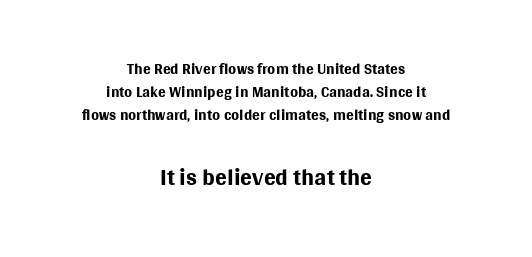
The image shows 35 px regular-weight sans-serif type, upright; set centered, tight line spacing (1.0x), normal letter spacing, not underlined; the second (bottom) block is 1.52x larger; medium stroke contrast and a large x-height.
